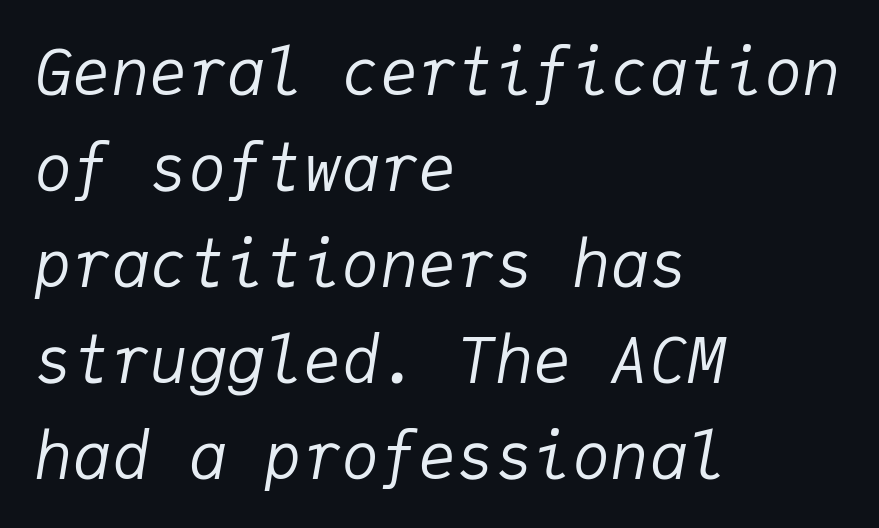
The image shows 64 px regular-weight type, italic (leaning right), monospaced; set left-aligned, normal line spacing (1.5x), normal letter spacing, not underlined; low stroke contrast and a medium x-height.
